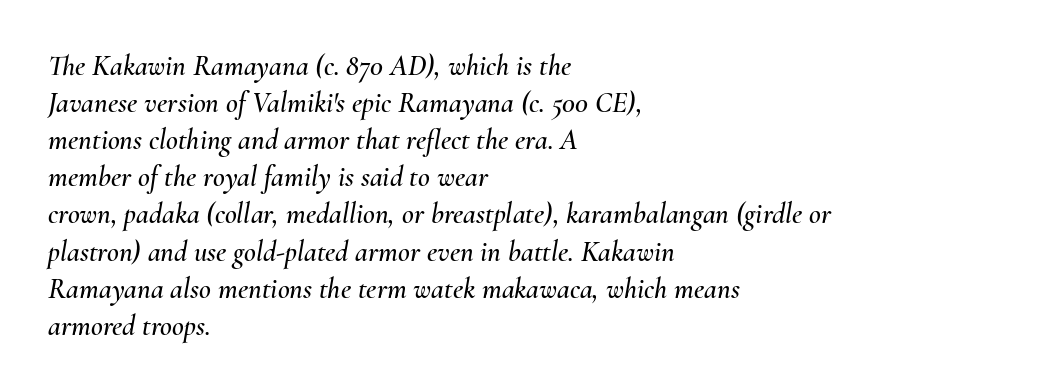
The image shows 29 px text type, italic (leaning right); set left-aligned, normal line spacing (1.28x), normal letter spacing, not underlined; medium stroke contrast and a small x-height.
